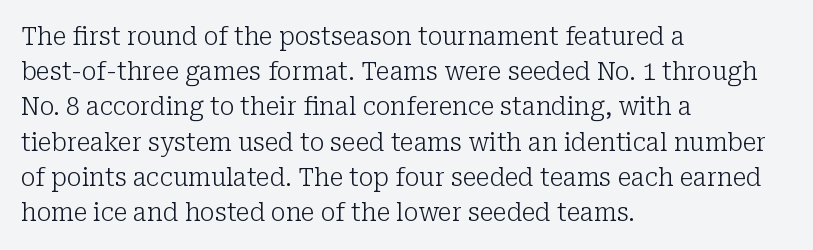
Weight: not bold — regular or lighter. Summary of vertical rhythm: regular, with standard interline spacing. Italic? Not at all — the glyphs are vertical. Words appear dense and cohesive because spacing is normal. Glance below the letters and you will spot only blank space.
